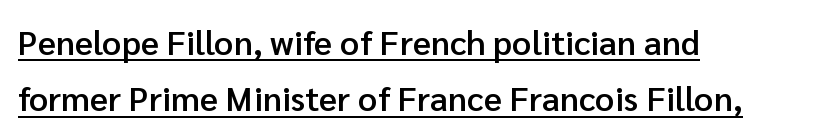
Regarding leading, the lines here are spaced in the standard way. Varying glyph widths throughout — classic text-font behaviour. This is underlined copy, the kind a proofreader might mark for attention. The glyphs have the mass of a demibold cut, below bold. Unlike italic type, these characters show no tilt at all. Each letter's strokes conclude bluntly, with no projecting serifs.
